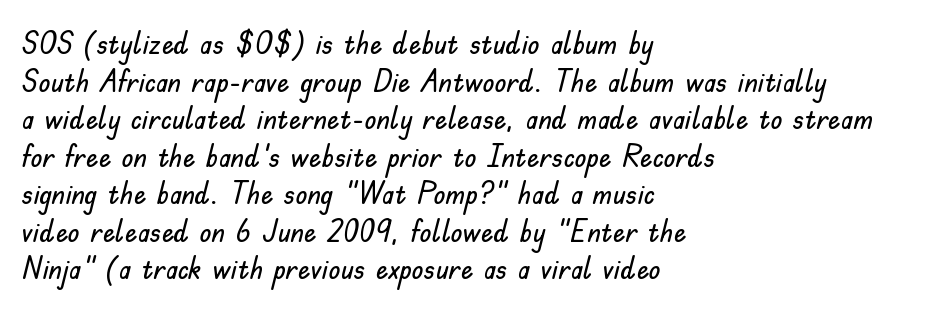
The paragraph has a hard left edge and a soft right edge. Nothing sits at the stroke ends, so this counts as sans-serif. You could not count columns in this text — the font is proportionally spaced. Has an underline been added? It has not. Words appear dense and cohesive because spacing is normal.
